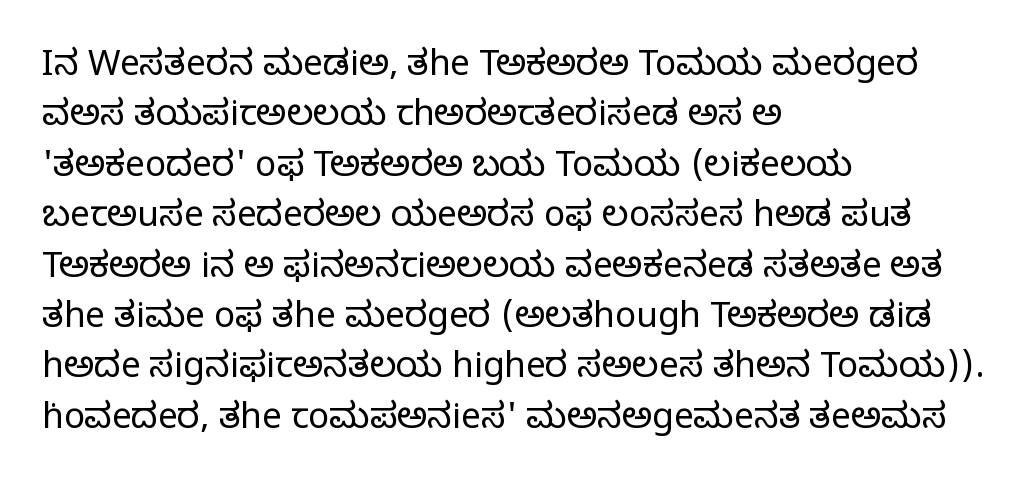
Short note: letters normally spaced. The rendering uses natural spacing where letterforms have individual widths. No extra ink here — the face is not bold. The typeface chosen for these lines features serifs.
